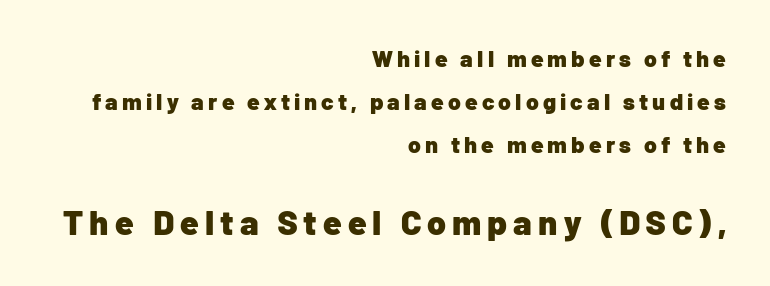
No word sits above an underline. A roman cut, with each character standing at attention. The rendering uses a bold face; every stroke is thick and dark. You get the small type first, then a jump to larger type.
